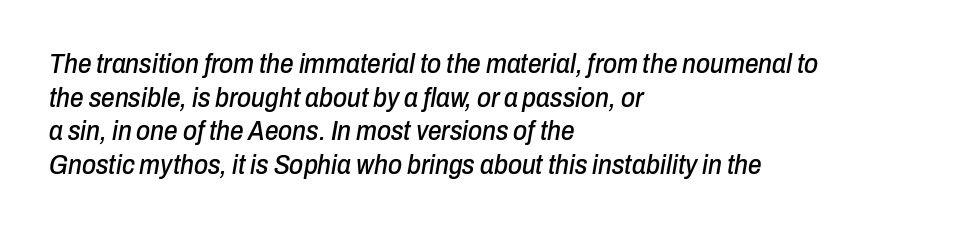
The image shows 27 px text type, italic (leaning right); set left-aligned, normal line spacing (1.25x), normal letter spacing, not underlined.
